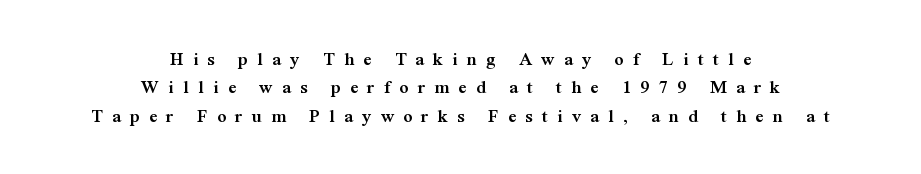
Q: Is the text bold? A: Semi-bold.
Q: Is the text italic (slanted)? A: No, it is upright.
Q: Is the text underlined? A: No.
Q: How is the paragraph aligned? A: Centered.
Q: Is the spacing between letters normal or unusually wide? A: Unusually wide.
Q: Is the spacing between lines tight, normal or loose? A: Normal.
